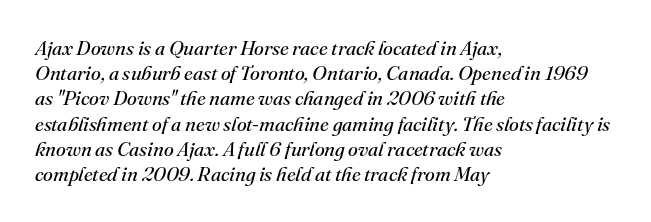
Q: Is the text bold? A: No.
Q: Is the text italic (slanted)? A: Yes, it leans right by about 16 degrees.
Q: Is the text underlined? A: No.
Q: How is the paragraph aligned? A: Left-aligned.
Q: Is the spacing between letters normal or unusually wide? A: Normal.
Q: Is the spacing between lines tight, normal or loose? A: Normal.
